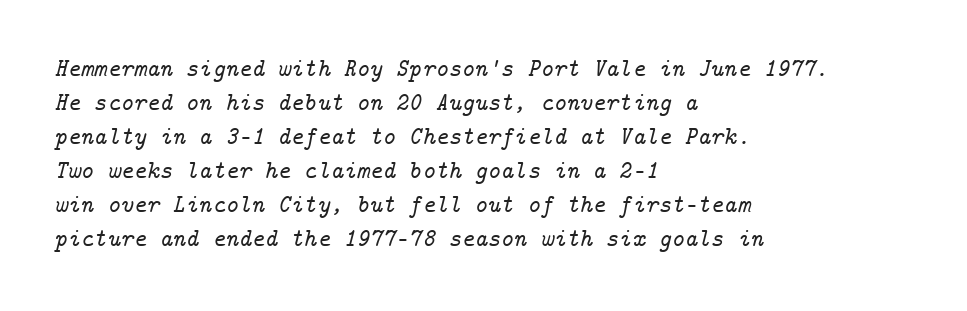
{"italic": "yes", "lean": "right", "slant_degrees": 14, "underline": "no", "align": "left", "line_spacing": "normal", "line_spacing_ratio": 1.36, "letter_spacing": "normal", "letter_spacing_em": 0.0, "glyph_px": 25}
